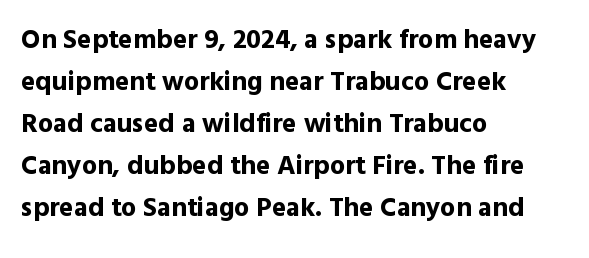
The image shows 27 px bold type, upright; set left-aligned, normal line spacing (1.56x), normal letter spacing, not underlined.
